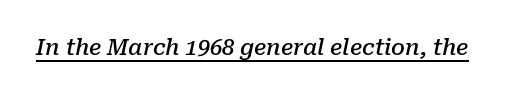
{"italic": "yes", "lean": "right", "slant_degrees": 10, "bold": "semi", "underline": "yes", "letter_spacing": "normal", "letter_spacing_em": 0.0, "glyph_px": 22}
